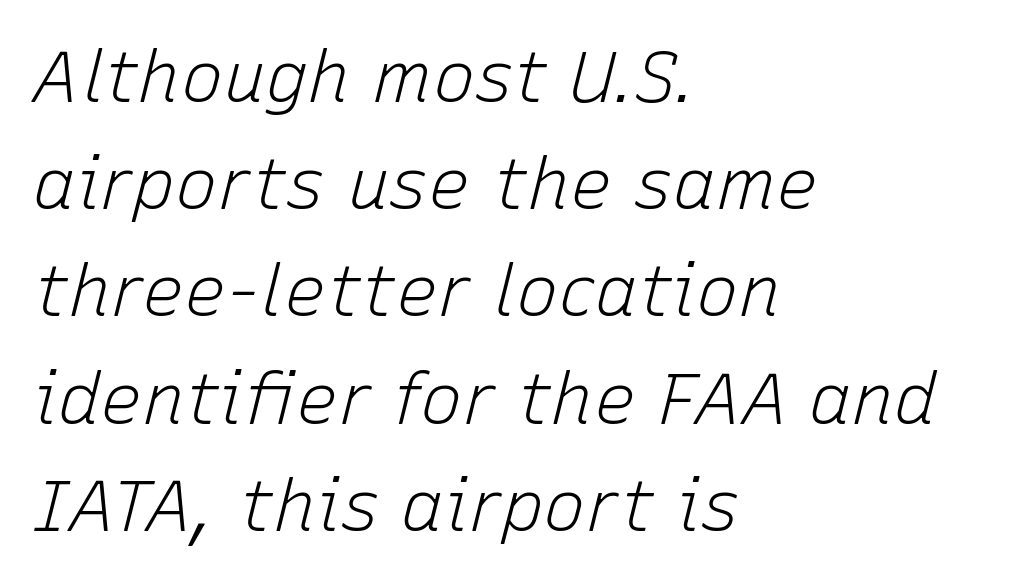
{"italic": "yes", "lean": "right", "slant_degrees": 15, "bold": "no", "weight": "light", "width": "normal", "stroke_contrast": "low", "x_height": "medium", "monospaced": "no", "underline": "no", "align": "left", "line_spacing": "normal", "line_spacing_ratio": 1.51, "letter_spacing": "normal", "letter_spacing_em": 0.0, "glyph_px": 71}
